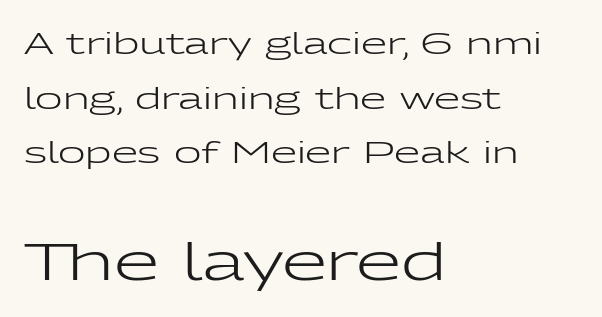
{"serif": "no", "italic": "no", "bold": "no", "weight": "regular", "width": "wide", "stroke_contrast": "low", "x_height": "medium", "monospaced": "no", "underline": "no", "align": "left", "line_spacing_ratio": 1.82, "letter_spacing": "normal", "letter_spacing_em": 0.0, "larger_block": "second", "size_ratio": 1.73, "glyph_px": 52}
